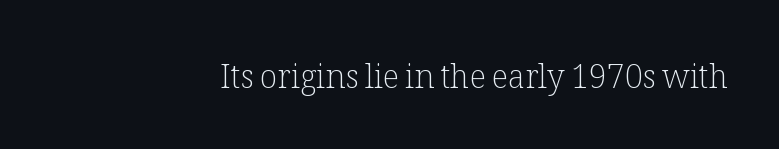
{"serif": "yes", "italic": "no", "bold": "no", "weight": "light", "width": "normal", "stroke_contrast": "low", "x_height": "medium", "monospaced": "no", "underline": "no", "letter_spacing": "normal", "letter_spacing_em": 0.0, "glyph_px": 32}
